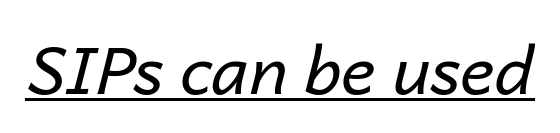
The whole block is typeset with a tilt. Is this a fixed-width face? No — the glyphs have proportional, varying widths. Heft: none added — not bold. Spacing between characters is what you'd get straight out of the box. The glyphs are accompanied by a horizontal stroke just below them.
